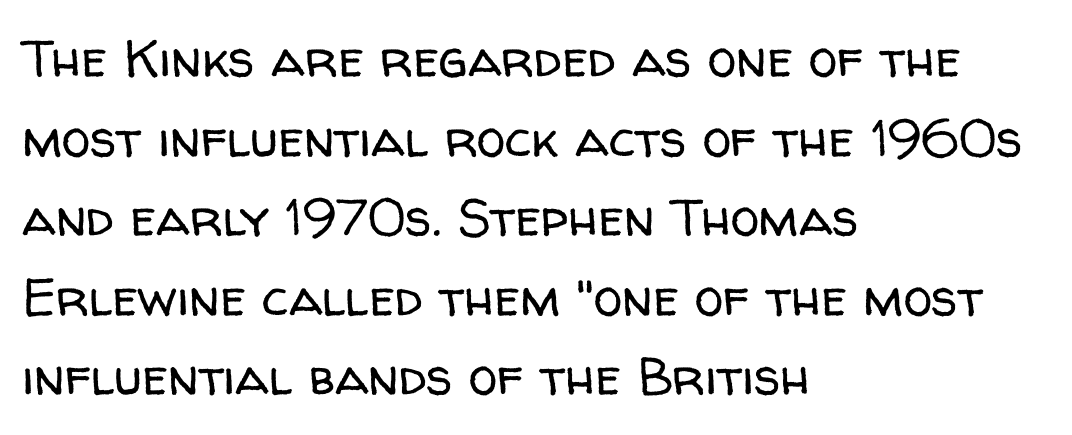
Q: Is the text bold? A: No.
Q: Is the text italic (slanted)? A: No, it is upright.
Q: Is the typeface a serif or a sans-serif typeface? A: Sans-serif.
Q: Is the text underlined? A: No.
Q: How is the paragraph aligned? A: Left-aligned.
Q: Is the spacing between letters normal or unusually wide? A: Normal.
Q: Is the spacing between lines tight, normal or loose? A: Normal.
Q: Width (condensed, normal, or wide)? A: Normal.
Q: Stroke contrast? A: Low.
Q: x-height? A: Medium.
Q: Monospaced? A: No.
